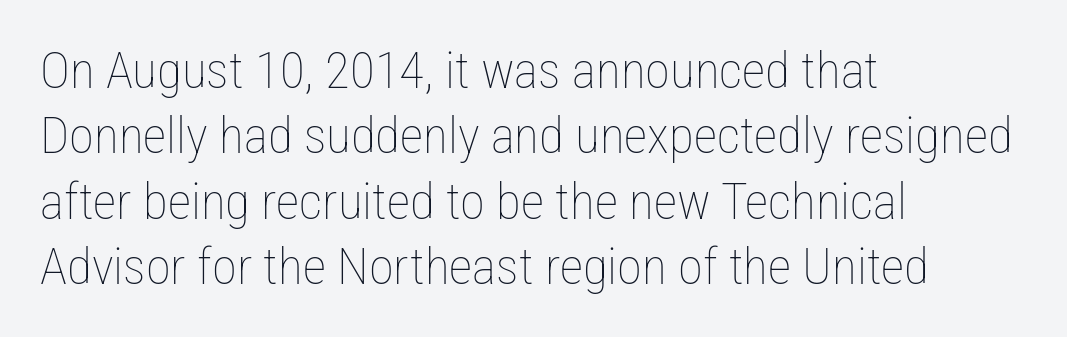
{"italic": "no", "bold": "no", "weight": "thin", "width": "condensed", "stroke_contrast": "low", "x_height": "medium", "monospaced": "no", "underline": "no", "align": "left", "line_spacing": "normal", "line_spacing_ratio": 1.28, "letter_spacing": "normal", "letter_spacing_em": 0.0, "glyph_px": 51}
